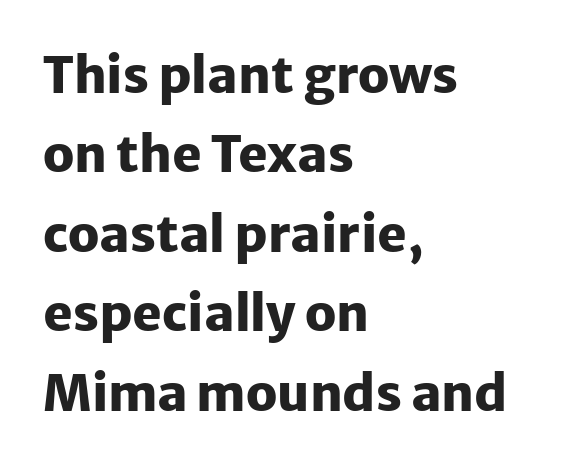
The image shows 50 px heavy sans-serif type, upright; set left-aligned, normal line spacing (1.59x), normal letter spacing, not underlined; low stroke contrast and a medium x-height.
